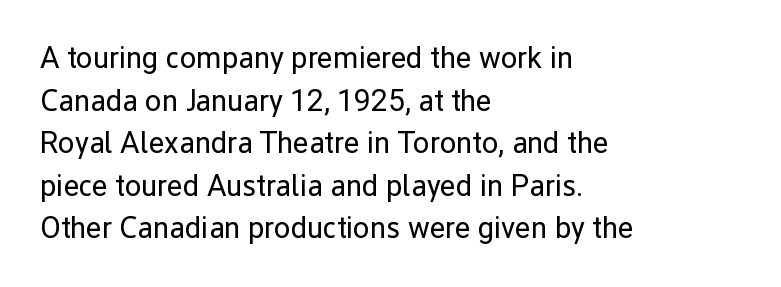
The specimen reads as upright at a glance. Inter-character spacing is left at the font's built-in metrics. The passage shown stacks its lines at a standard gap. The type family on display is of the sans-serif kind.
